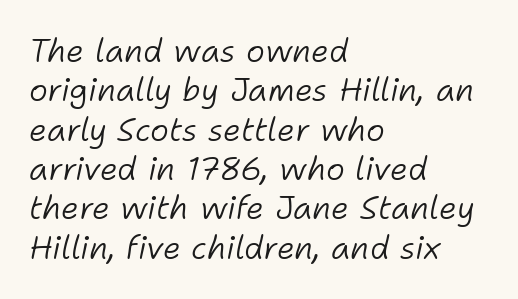
{"italic": "yes", "lean": "right", "slant_degrees": 11, "bold": "no", "weight": "light", "width": "normal", "stroke_contrast": "low", "x_height": "medium", "monospaced": "no", "underline": "no", "align": "left", "line_spacing_ratio": 1.23, "letter_spacing": "normal", "letter_spacing_em": 0.0, "glyph_px": 32}
